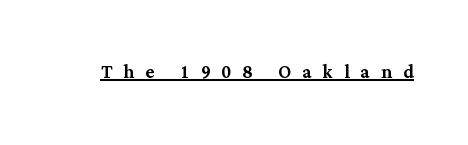
{"italic": "no", "underline": "yes", "letter_spacing": "wide", "letter_spacing_em": 0.46, "glyph_px": 24}
